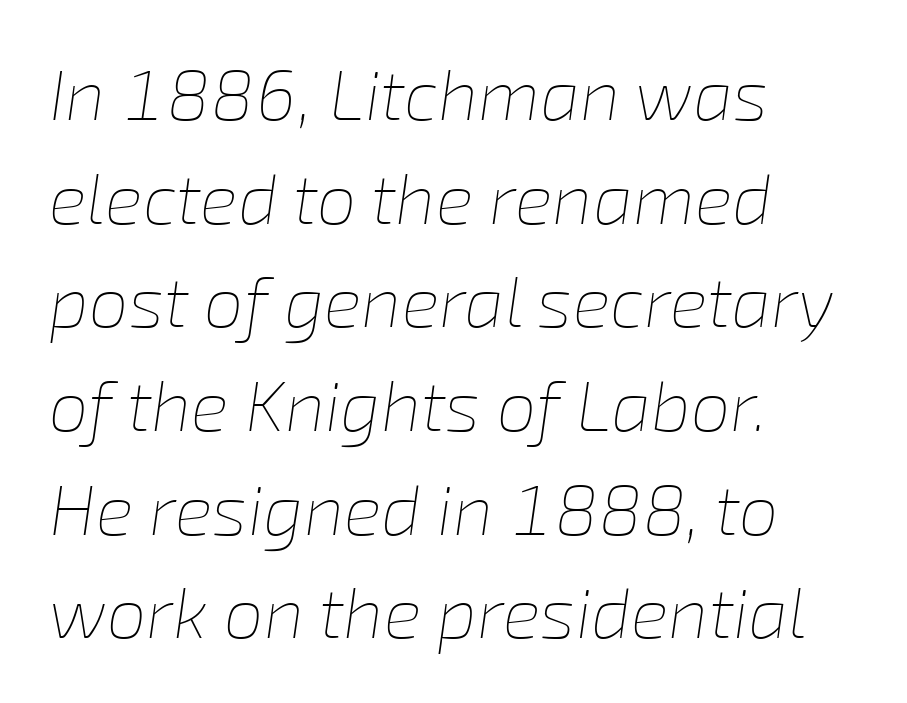
{"italic": "yes", "lean": "right", "slant_degrees": 8, "bold": "no", "weight": "thin", "width": "normal", "stroke_contrast": "low", "x_height": "medium", "monospaced": "no", "underline": "no", "align": "left", "line_spacing": "normal", "line_spacing_ratio": 1.46, "letter_spacing": "normal", "letter_spacing_em": 0.0, "glyph_px": 71}
